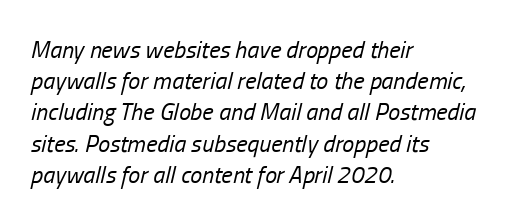
The image shows 24 px text type, italic (leaning right); set left-aligned, normal line spacing (1.3x), normal letter spacing, not underlined.
